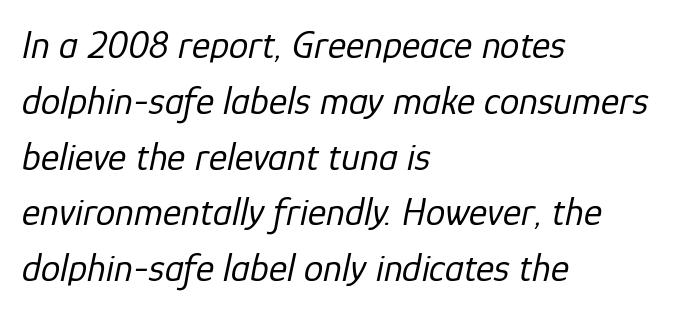
The image shows 39 px regular-weight type, italic (leaning right); set left-aligned, normal line spacing (1.43x), normal letter spacing, not underlined; low stroke contrast and a medium x-height.
